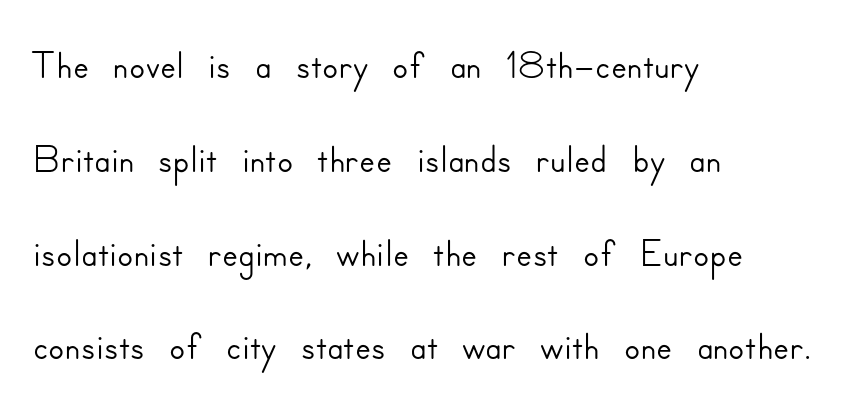
The image shows 59 px sans-serif type, upright; set left-aligned, normal line spacing (1.59x), normal letter spacing, not underlined; low stroke contrast and a small x-height.
